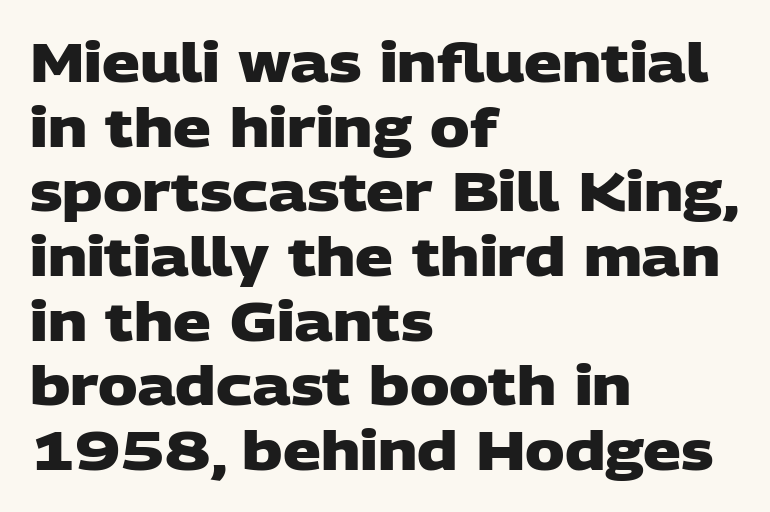
The image shows 53 px heavy, wide sans-serif type; set left-aligned, line spacing 1.22x, normal letter spacing, not underlined; low stroke contrast and a large x-height.
